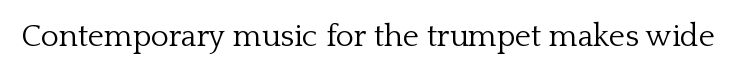
The image shows 31 px light serif type, upright; set normal letter spacing, not underlined; low stroke contrast and a medium x-height.
